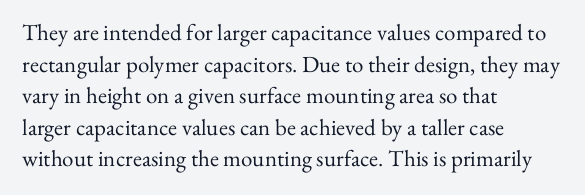
Q: Is the text bold? A: No.
Q: Is the text italic (slanted)? A: No, it is upright.
Q: Is the text underlined? A: No.
Q: How is the paragraph aligned? A: Left-aligned.
Q: Is the spacing between letters normal or unusually wide? A: Normal.
Q: Is the spacing between lines tight, normal or loose? A: Normal.
